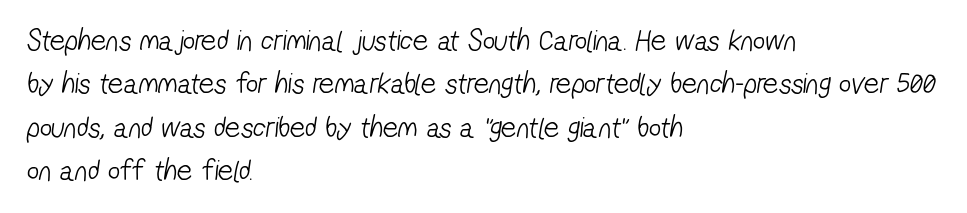
The image shows 30 px light, condensed sans-serif type; set left-aligned, normal line spacing (1.45x), normal letter spacing, not underlined; low stroke contrast and a medium x-height.
